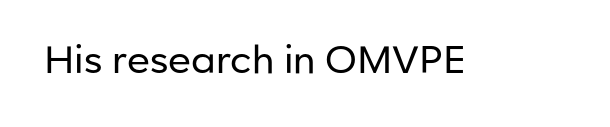
The image shows 38 px regular-weight sans-serif type, upright; set normal letter spacing, not underlined; low stroke contrast and a medium x-height.
